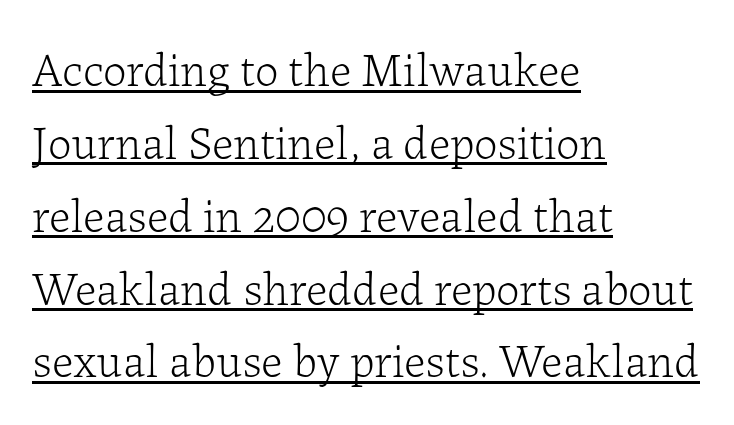
Q: Is the text bold? A: No.
Q: Is the text italic (slanted)? A: No, it is upright.
Q: Is the typeface a serif or a sans-serif typeface? A: Serif.
Q: Is the text underlined? A: Yes.
Q: How is the paragraph aligned? A: Left-aligned.
Q: Is the spacing between letters normal or unusually wide? A: Normal.
Q: Is the spacing between lines tight, normal or loose? A: Normal.
Q: Width (condensed, normal, or wide)? A: Normal.
Q: Stroke contrast? A: Low.
Q: x-height? A: Medium.
Q: Monospaced? A: No.
